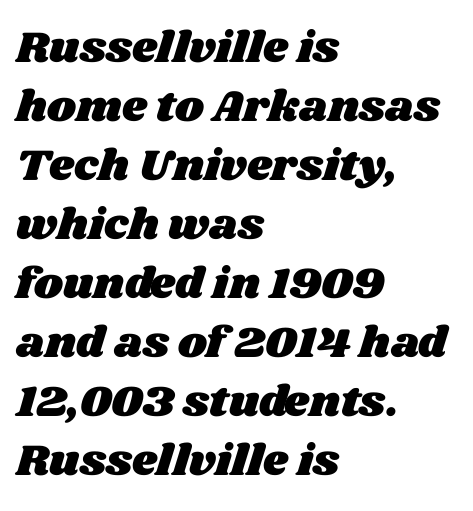
Compared with a centered layout, this one pins lines to the left instead. No word sits above an underline. You could call the tracking neutral — neither tight nor loose. The face used here is proportionally spaced, like ordinary book or web type. A typesetter would call this leading conventional body-copy spacing.
